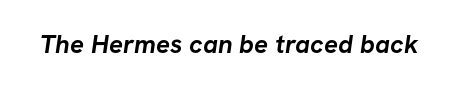
{"bold": "yes", "underline": "no", "letter_spacing": "normal", "letter_spacing_em": 0.0, "glyph_px": 26}
